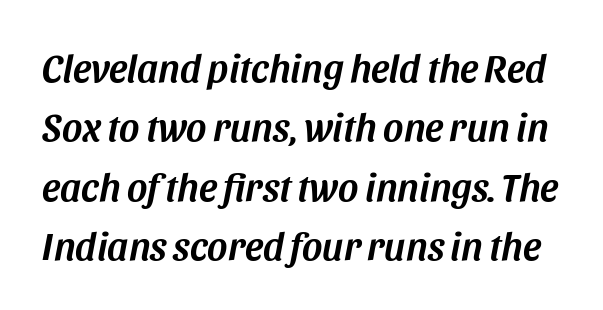
The image shows 39 px text type, italic (leaning right); set normal line spacing (1.52x), normal letter spacing, not underlined; medium stroke contrast and a large x-height.
